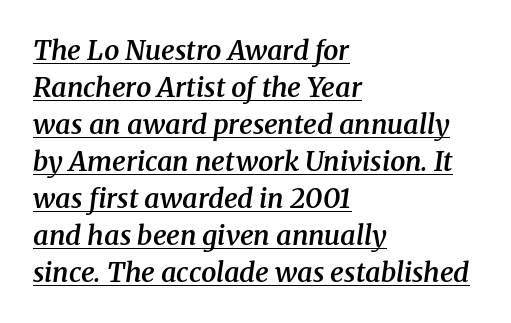
Q: Is the text bold? A: Semi-bold.
Q: Is the text italic (slanted)? A: Yes, it leans right by about 8 degrees.
Q: Is the text underlined? A: Yes.
Q: How is the paragraph aligned? A: Left-aligned.
Q: Is the spacing between letters normal or unusually wide? A: Normal.
Q: Is the spacing between lines tight, normal or loose? A: Normal.
